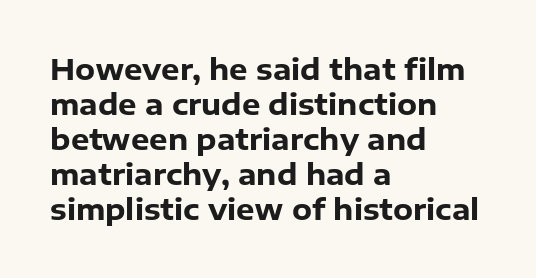
If you drew a line through each stem, it would be perfectly vertical. I'd call this a sans setting — the letters go barefoot. Caption: standard tracking, unaltered. Think of a printed novel: that variable character pitch is what you see here. The area under the type is left untouched.
